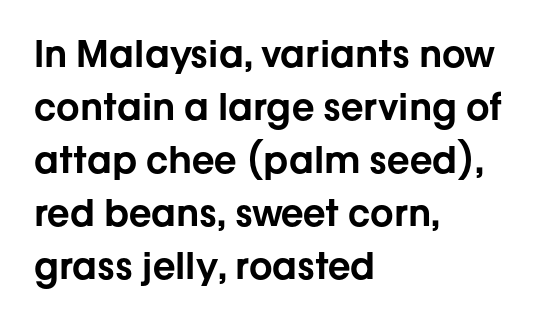
Q: Is the text italic (slanted)? A: No, it is upright.
Q: Is the typeface a serif or a sans-serif typeface? A: Sans-serif.
Q: Is the text underlined? A: No.
Q: How is the paragraph aligned? A: Left-aligned.
Q: Is the spacing between letters normal or unusually wide? A: Normal.
Q: Is the spacing between lines tight, normal or loose? A: Normal.
Q: Width (condensed, normal, or wide)? A: Normal.
Q: Stroke contrast? A: Low.
Q: x-height? A: Medium.
Q: Monospaced? A: No.
